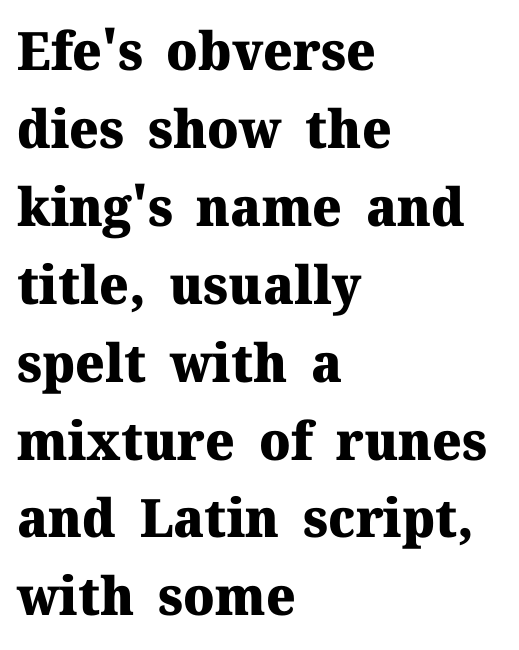
A student would call this left alignment; a typographer would say flush left, rag right. Looks like regular typesetting: each glyph gets only the width it needs. The type sits square on the baseline with zero lean. The face used here is seriffed, in the tradition of book romans. The font is running at its bold setting. How would I describe the line gaps? Plain and ordinary.
